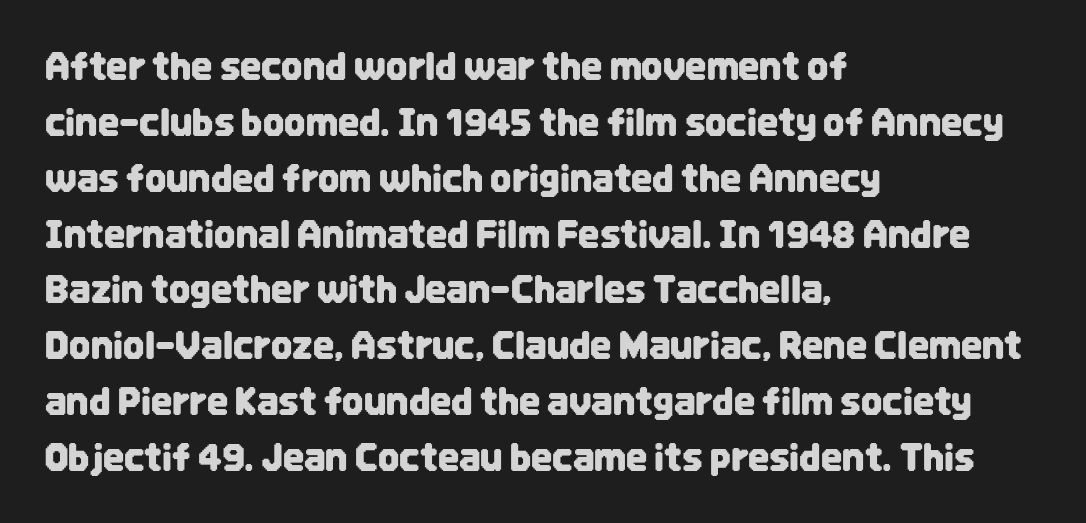
Q: Is the text italic (slanted)? A: No, it is upright.
Q: Is the typeface a serif or a sans-serif typeface? A: Sans-serif.
Q: Is the text underlined? A: No.
Q: How is the paragraph aligned? A: Left-aligned.
Q: Is the spacing between letters normal or unusually wide? A: Normal.
Q: Is the spacing between lines tight, normal or loose? A: Normal.
Q: Width (condensed, normal, or wide)? A: Condensed.
Q: Stroke contrast? A: Low.
Q: x-height? A: Large.
Q: Monospaced? A: No.
